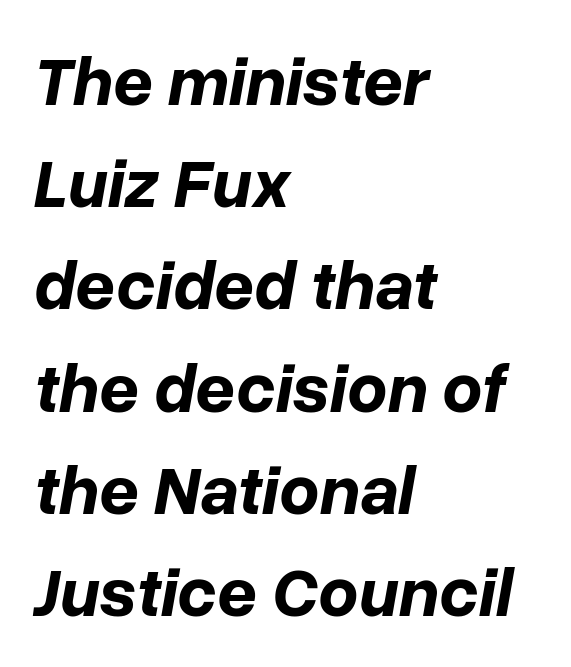
The image shows 70 px bold type, italic (leaning right); set left-aligned, normal line spacing (1.46x), normal letter spacing, not underlined; low stroke contrast and a medium x-height.
